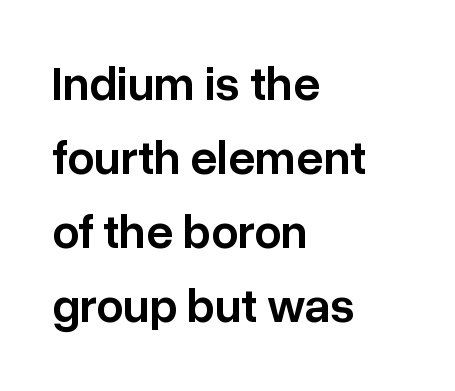
The image shows 48 px semibold sans-serif type, upright; set left-aligned, normal line spacing (1.54x), normal letter spacing, not underlined; low stroke contrast and a medium x-height.
